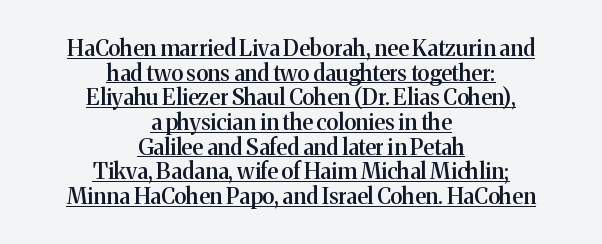
{"italic": "no", "bold": "semi", "underline": "yes", "align": "center", "line_spacing": "tight", "line_spacing_ratio": 1.12, "letter_spacing": "normal", "letter_spacing_em": 0.0, "glyph_px": 22}
